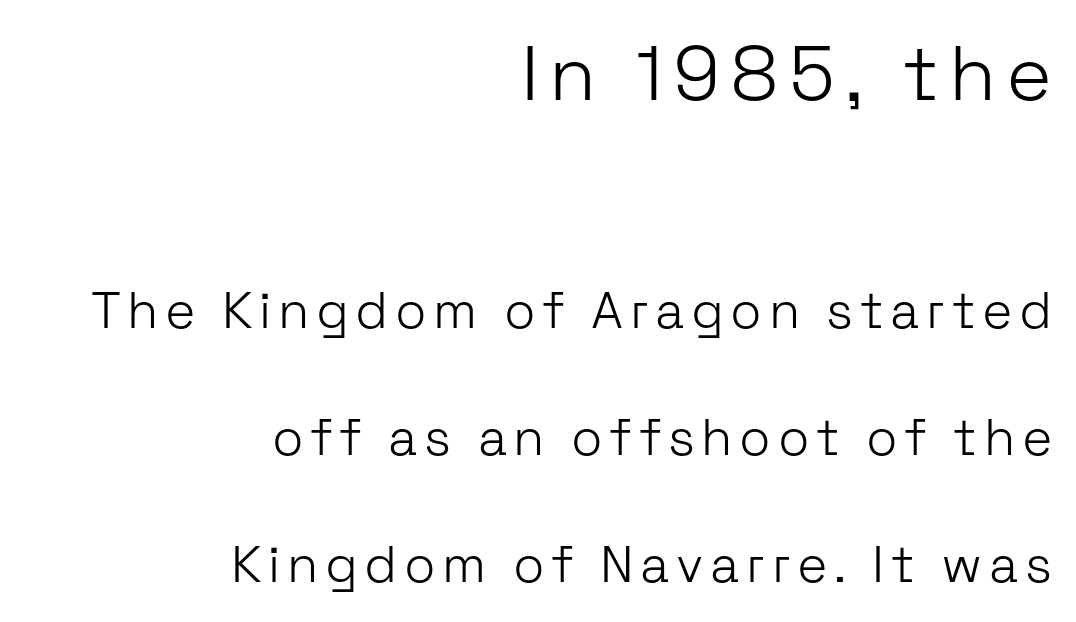
Varying glyph widths throughout — classic text-font behaviour. The words here are not underlined. Line spacing here is loose. Look at the glyph heights: the upper group is clearly the bigger setting. Ink coverage per letter is moderate at most.
